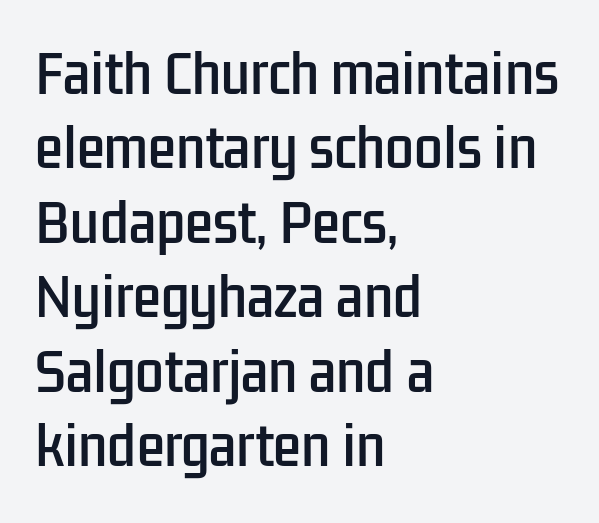
{"serif": "no", "italic": "no", "width": "condensed", "stroke_contrast": "low", "x_height": "medium", "monospaced": "no", "underline": "no", "align": "left", "line_spacing": "normal", "line_spacing_ratio": 1.46, "letter_spacing": "normal", "letter_spacing_em": 0.0, "glyph_px": 51}
